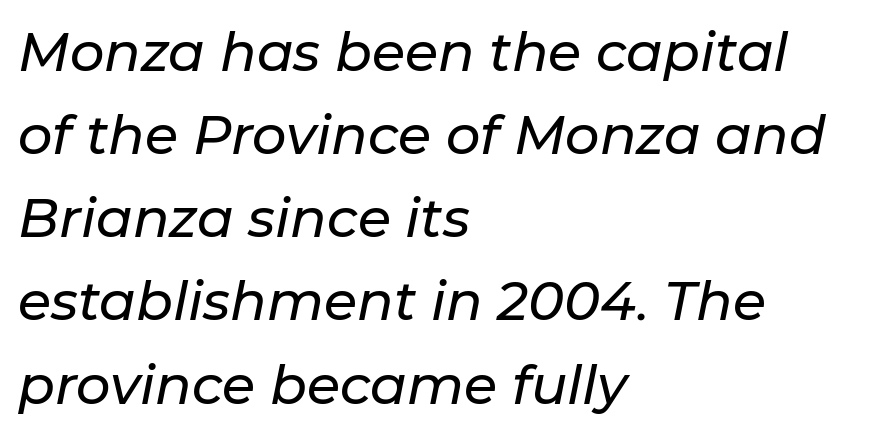
Each letter keeps its own natural width here, so spacing adapts to shape. The horizontal fit of the characters is conventional and even. In CSS terms this would be text-align: left. The lettering tilts uniformly, giving the passage an italic look. Regular leading.
